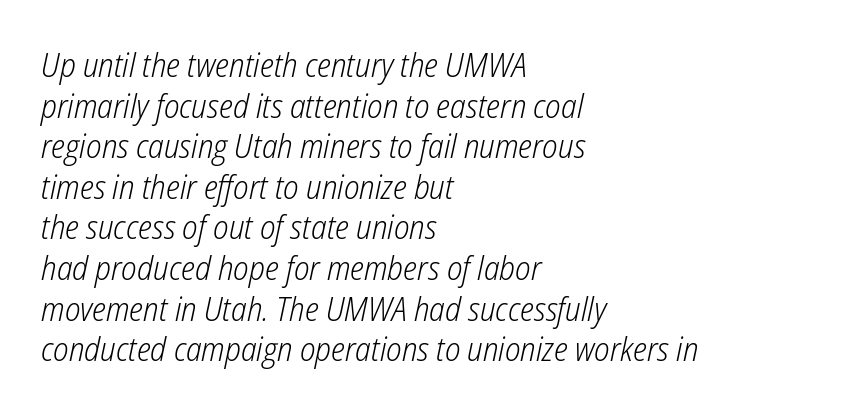
Q: Is the text bold? A: No.
Q: Is the text italic (slanted)? A: Yes, it leans right by about 12 degrees.
Q: Is the text underlined? A: No.
Q: How is the paragraph aligned? A: Left-aligned.
Q: Is the spacing between letters normal or unusually wide? A: Normal.
Q: Width (condensed, normal, or wide)? A: Condensed.
Q: Stroke contrast? A: Low.
Q: x-height? A: Medium.
Q: Monospaced? A: No.
